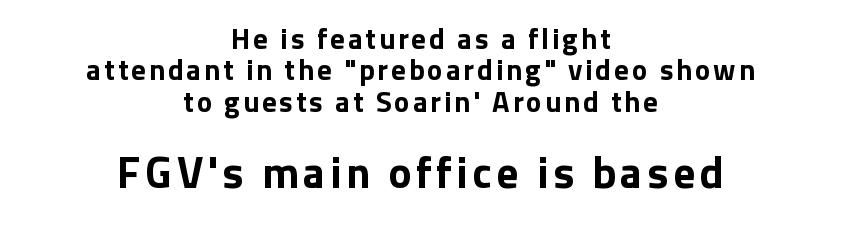
The image shows 44 px bold sans-serif type, upright; set centered, tight line spacing (1.08x), not underlined; the second (bottom) block is 1.52x larger; low stroke contrast and a medium x-height.
